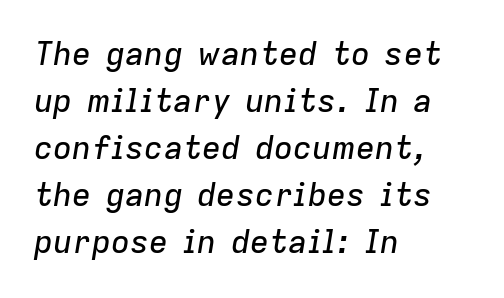
A typesetter would call this proportional, since set widths differ per character. Check the space under the baseline: it is left empty. In terms of leading, this rendering sits right in the middle. One-word summary of the alignment: left.
